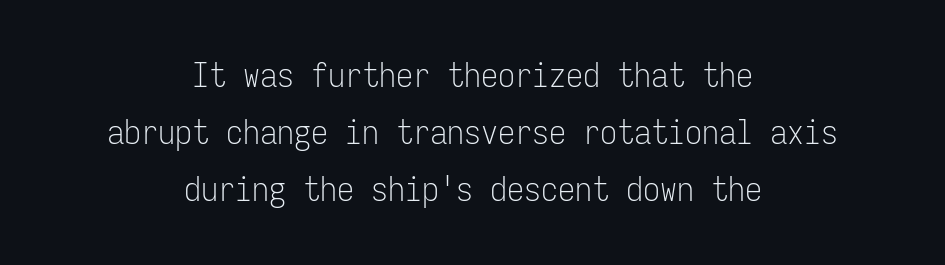
The image shows 34 px light, condensed sans-serif type, upright, monospaced; set centered, normal line spacing (1.67x), normal letter spacing, not underlined; low stroke contrast and a medium x-height.
